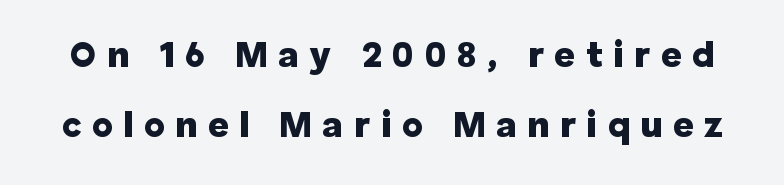
Q: Is the text bold? A: Yes.
Q: Is the text italic (slanted)? A: No, it is upright.
Q: Is the typeface a serif or a sans-serif typeface? A: Sans-serif.
Q: Is the text underlined? A: No.
Q: Is the spacing between letters normal or unusually wide? A: Unusually wide.
Q: Is the spacing between lines tight, normal or loose? A: Loose.
Q: Width (condensed, normal, or wide)? A: Normal.
Q: Stroke contrast? A: Low.
Q: x-height? A: Medium.
Q: Monospaced? A: No.
